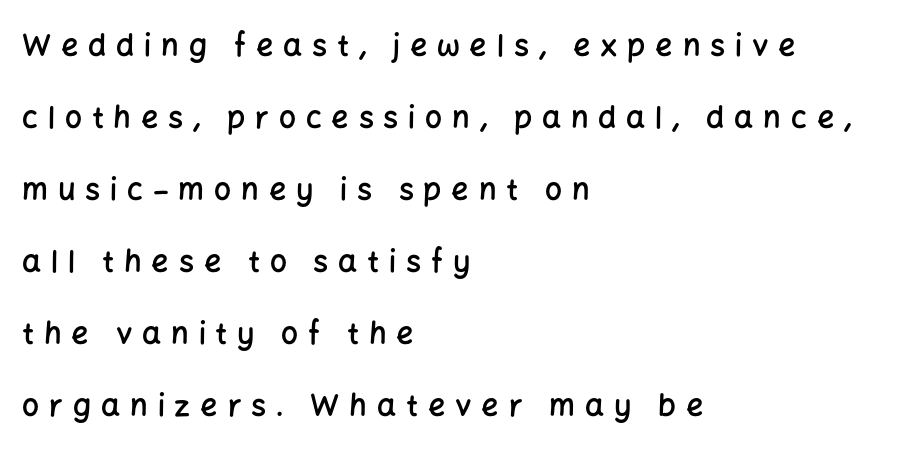
{"serif": "no", "italic": "no", "bold": "semi", "weight": "semibold", "width": "normal", "stroke_contrast": "low", "x_height": "medium", "monospaced": "no", "underline": "no", "align": "left", "line_spacing": "loose", "line_spacing_ratio": 2.4, "letter_spacing": "wide", "letter_spacing_em": 0.33, "glyph_px": 30}
